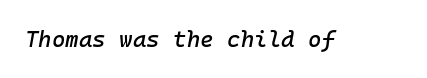
The image shows 23 px text type, italic (leaning right); set normal letter spacing, not underlined.
